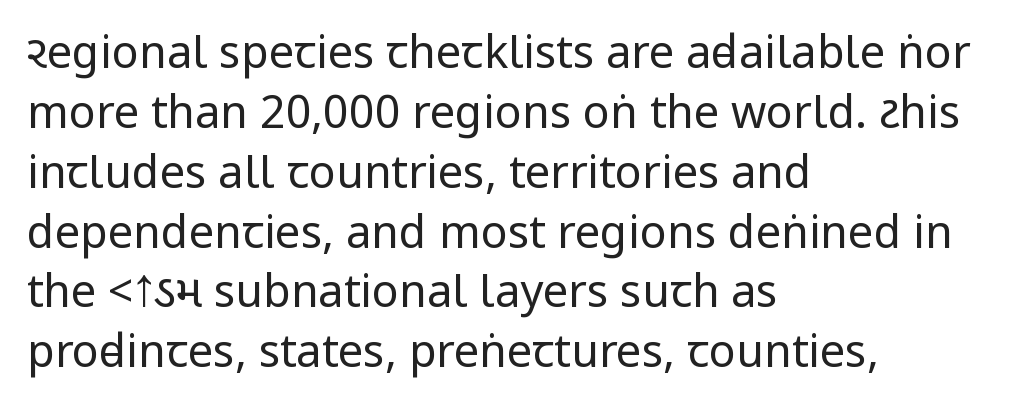
{"serif": "no", "italic": "no", "bold": "no", "weight": "regular", "width": "condensed", "stroke_contrast": "low", "underline": "no", "align": "left", "line_spacing": "normal", "line_spacing_ratio": 1.33, "letter_spacing": "normal", "letter_spacing_em": 0.0, "glyph_px": 45}
